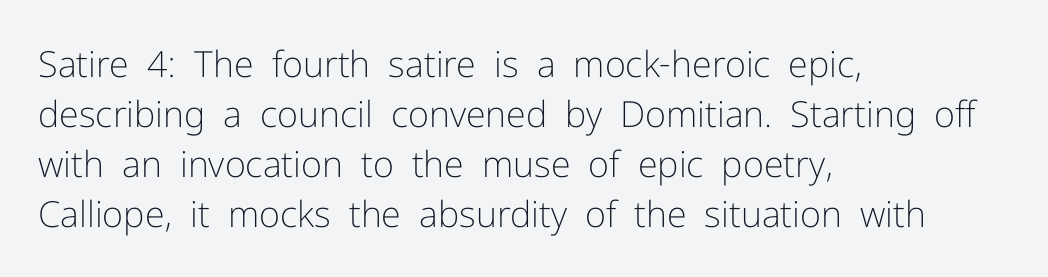
Q: Is the text bold? A: No.
Q: Is the text italic (slanted)? A: No, it is upright.
Q: Is the typeface a serif or a sans-serif typeface? A: Sans-serif.
Q: Is the text underlined? A: No.
Q: How is the paragraph aligned? A: Left-aligned.
Q: Is the spacing between letters normal or unusually wide? A: Normal.
Q: Is the spacing between lines tight, normal or loose? A: Normal.
Q: Width (condensed, normal, or wide)? A: Normal.
Q: Stroke contrast? A: Low.
Q: x-height? A: Medium.
Q: Monospaced? A: No.
